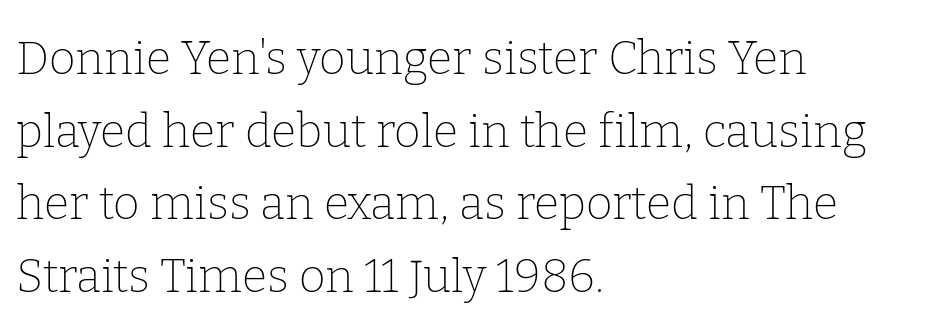
Q: Is the text bold? A: No.
Q: Is the text italic (slanted)? A: No, it is upright.
Q: Is the typeface a serif or a sans-serif typeface? A: Serif.
Q: Is the text underlined? A: No.
Q: How is the paragraph aligned? A: Left-aligned.
Q: Is the spacing between letters normal or unusually wide? A: Normal.
Q: Is the spacing between lines tight, normal or loose? A: Normal.
Q: Width (condensed, normal, or wide)? A: Normal.
Q: Stroke contrast? A: Low.
Q: x-height? A: Medium.
Q: Monospaced? A: No.
